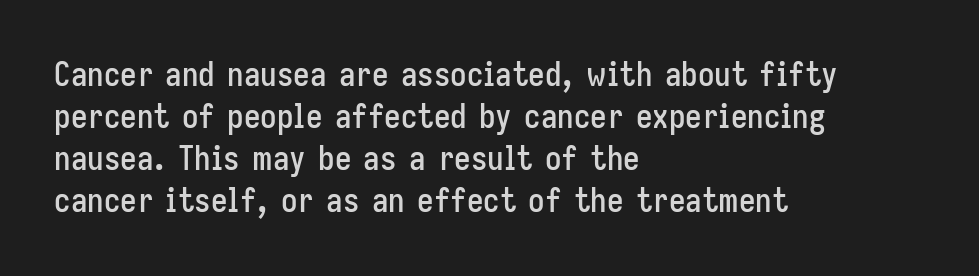
Q: Is the text italic (slanted)? A: No, it is upright.
Q: Is the typeface a serif or a sans-serif typeface? A: Sans-serif.
Q: Is the text underlined? A: No.
Q: How is the paragraph aligned? A: Left-aligned.
Q: Is the spacing between letters normal or unusually wide? A: Normal.
Q: Is the spacing between lines tight, normal or loose? A: Normal.
Q: Width (condensed, normal, or wide)? A: Condensed.
Q: Stroke contrast? A: Low.
Q: x-height? A: Medium.
Q: Monospaced? A: No.
